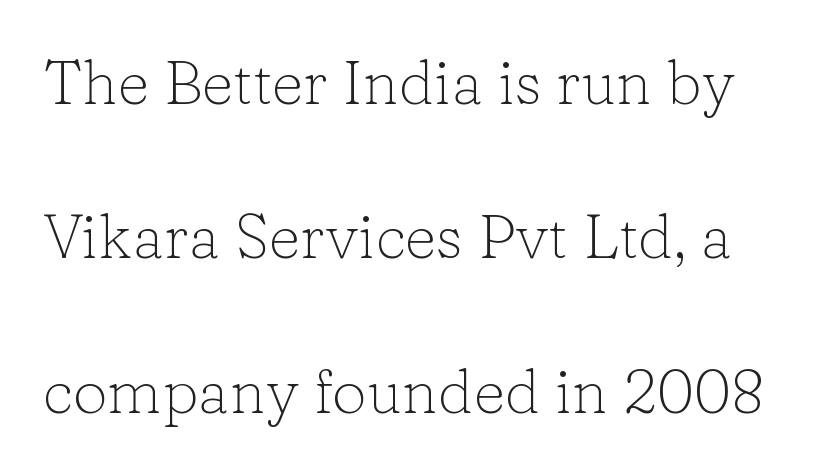
{"serif": "yes", "italic": "no", "bold": "no", "weight": "light", "width": "normal", "stroke_contrast": "low", "x_height": "medium", "monospaced": "no", "underline": "no", "line_spacing": "loose", "line_spacing_ratio": 2.49, "letter_spacing": "normal", "letter_spacing_em": 0.0, "glyph_px": 62}
